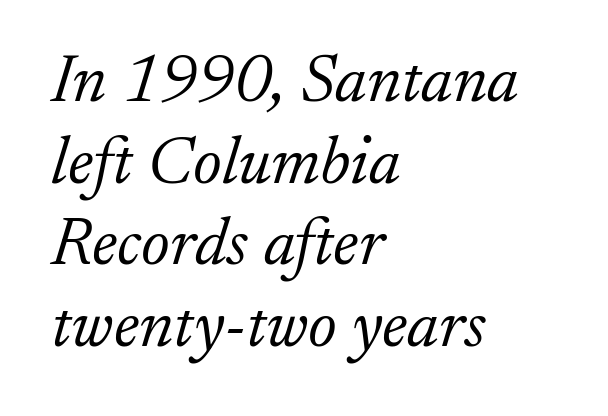
Proportional: the letters do not fall into vertical columns. Glyph-to-glyph distance matches everyday printed text. The paragraph shown leans on its left margin. Anything drawn beneath the words? Only blank space. Compared with a typical body face, this is equally light or lighter still. You can tell it's italic because the verticals aren't actually vertical.
